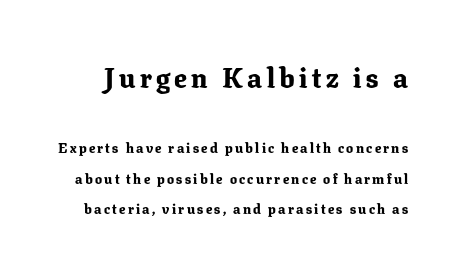
The strokes are fattened all the way to bold. Ordinary non-slanted type is in use. Is the lower block the larger one? No — the upper block carries the bigger type. In terms of leading, this rendering errs on the spacious side. These lines are composed in type with serifs.
